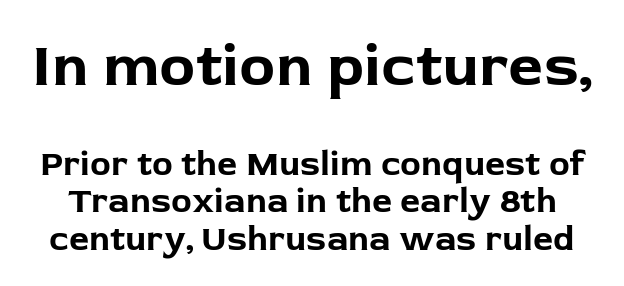
The space directly below the letters is spotless. Characters remain perfectly vertical along every line. A typesetter would call this zero additional tracking. Block one is the big one; block two sits smaller underneath. This block would grow much taller if given ordinary leading; it's compressed now.
